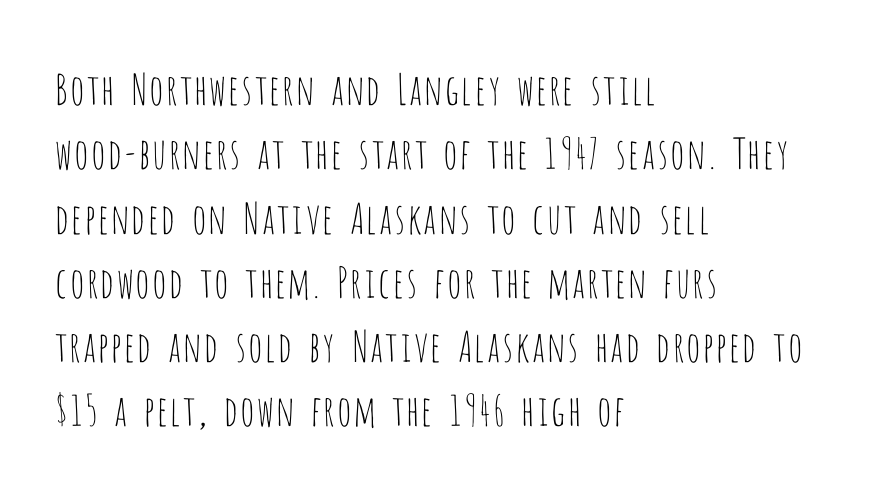
Q: Is the text bold? A: No.
Q: Is the text italic (slanted)? A: No, it is upright.
Q: Is the typeface a serif or a sans-serif typeface? A: Sans-serif.
Q: Is the text underlined? A: No.
Q: How is the paragraph aligned? A: Left-aligned.
Q: Is the spacing between letters normal or unusually wide? A: Normal.
Q: Is the spacing between lines tight, normal or loose? A: Normal.
Q: Width (condensed, normal, or wide)? A: Condensed.
Q: Stroke contrast? A: Low.
Q: x-height? A: Large.
Q: Monospaced? A: No.
